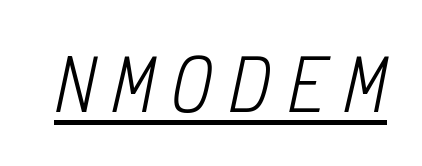
Q: Is the text bold? A: No.
Q: Is the text italic (slanted)? A: Yes, it leans right by about 12 degrees.
Q: Is the typeface a serif or a sans-serif typeface? A: Serif.
Q: Is the text underlined? A: Yes.
Q: Is the spacing between letters normal or unusually wide? A: Unusually wide.
Q: Width (condensed, normal, or wide)? A: Condensed.
Q: Stroke contrast? A: Medium.
Q: x-height? A: Medium.
Q: Monospaced? A: Yes.
